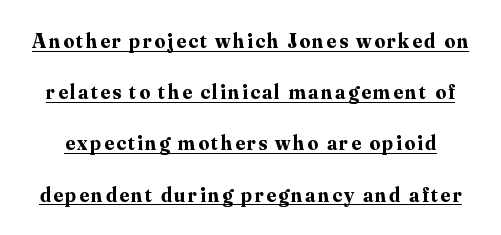
The image shows 21 px bold type, upright; set loose line spacing (2.44x), underlined.
